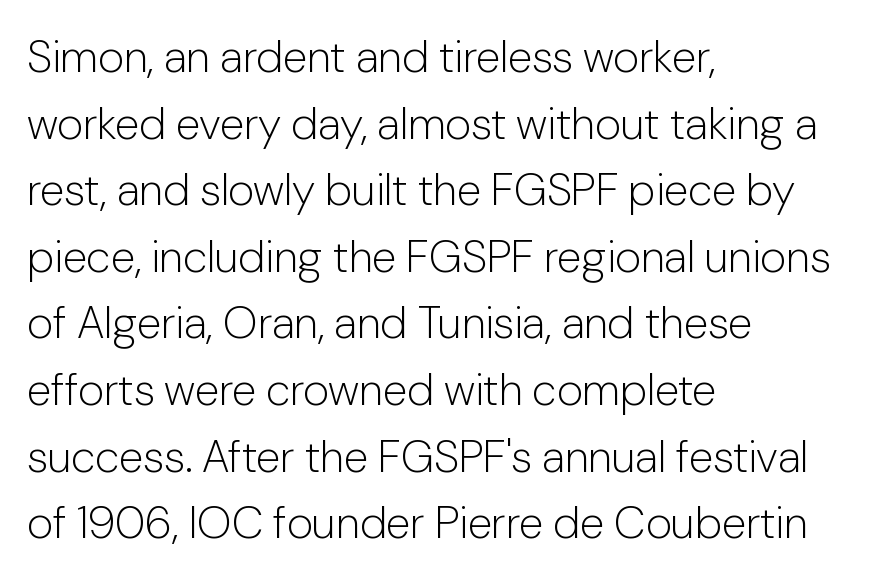
Q: Is the text bold? A: No.
Q: Is the text italic (slanted)? A: No, it is upright.
Q: Is the typeface a serif or a sans-serif typeface? A: Sans-serif.
Q: Is the text underlined? A: No.
Q: How is the paragraph aligned? A: Left-aligned.
Q: Is the spacing between letters normal or unusually wide? A: Normal.
Q: Is the spacing between lines tight, normal or loose? A: Normal.
Q: Width (condensed, normal, or wide)? A: Normal.
Q: Stroke contrast? A: Low.
Q: x-height? A: Medium.
Q: Monospaced? A: No.
